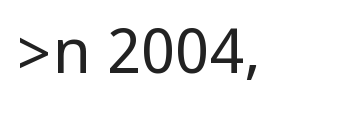
The image shows 62 px regular-weight, condensed sans-serif type, upright; set normal letter spacing, not underlined; low stroke contrast.
